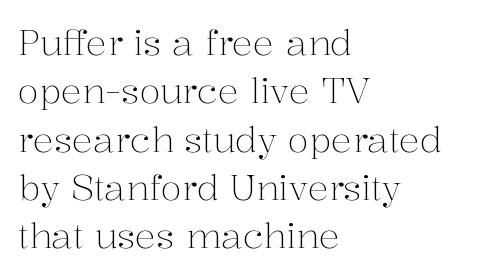
{"serif": "yes", "italic": "no", "bold": "no", "weight": "light", "width": "normal", "stroke_contrast": "medium", "x_height": "medium", "monospaced": "no", "underline": "no", "align": "left", "line_spacing": "normal", "line_spacing_ratio": 1.38, "letter_spacing": "normal", "letter_spacing_em": 0.0, "glyph_px": 35}
